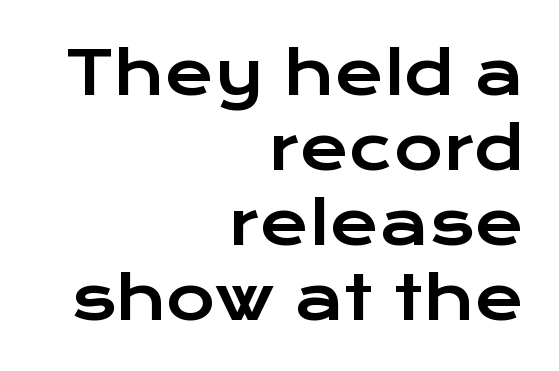
The image shows 60 px wide sans-serif type, upright; set right-aligned, normal line spacing (1.25x), normal letter spacing, not underlined; low stroke contrast and a medium x-height.
